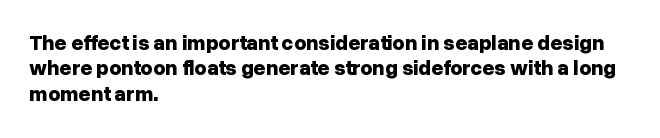
{"italic": "no", "bold": "yes", "underline": "no", "align": "left", "line_spacing_ratio": 1.21, "letter_spacing": "normal", "letter_spacing_em": 0.0, "glyph_px": 21}
